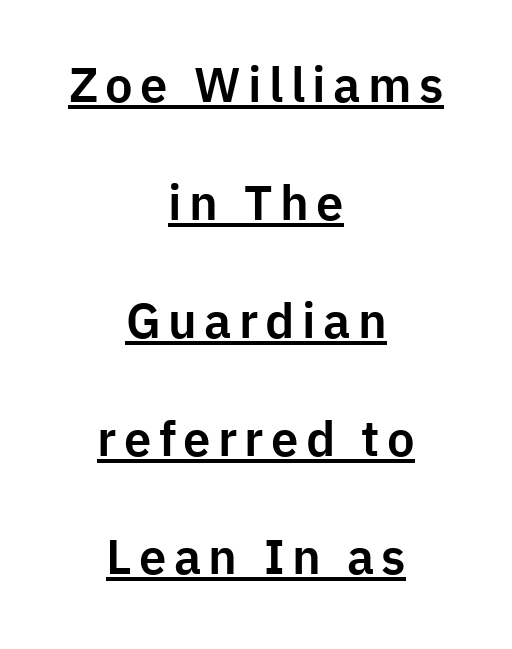
{"serif": "no", "italic": "no", "width": "normal", "stroke_contrast": "low", "x_height": "medium", "monospaced": "no", "underline": "yes", "align": "center", "line_spacing": "loose", "line_spacing_ratio": 2.41, "glyph_px": 49}
